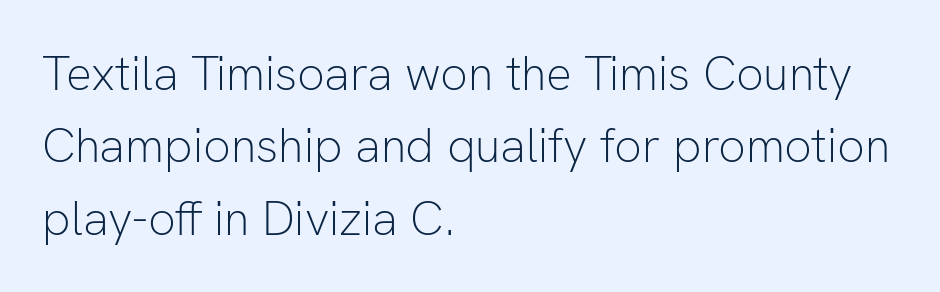
{"serif": "no", "italic": "no", "bold": "no", "weight": "light", "width": "normal", "stroke_contrast": "low", "x_height": "medium", "monospaced": "no", "underline": "no", "align": "left", "line_spacing": "normal", "line_spacing_ratio": 1.51, "letter_spacing": "normal", "letter_spacing_em": 0.0, "glyph_px": 48}
